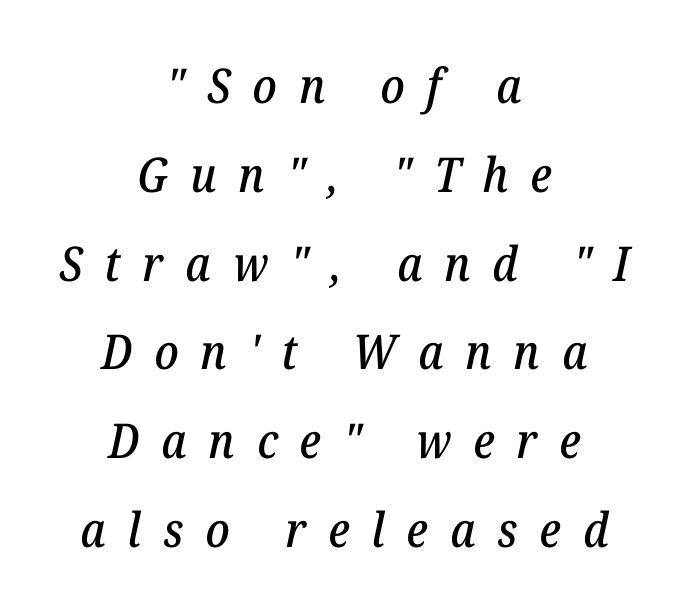
Q: Is the text italic (slanted)? A: Yes, it leans right by about 12 degrees.
Q: Is the typeface a serif or a sans-serif typeface? A: Serif.
Q: Is the text underlined? A: No.
Q: How is the paragraph aligned? A: Centered.
Q: Is the spacing between letters normal or unusually wide? A: Unusually wide.
Q: Width (condensed, normal, or wide)? A: Normal.
Q: Stroke contrast? A: Low.
Q: x-height? A: Medium.
Q: Monospaced? A: No.
